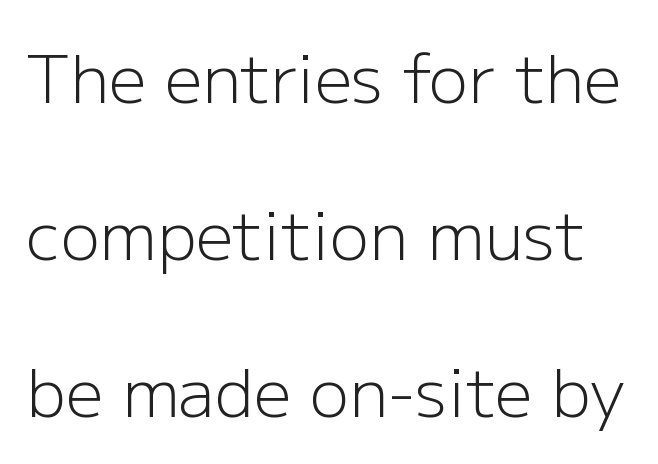
The image shows 66 px light sans-serif type, upright; set loose line spacing (2.38x), normal letter spacing, not underlined; low stroke contrast and a medium x-height.
